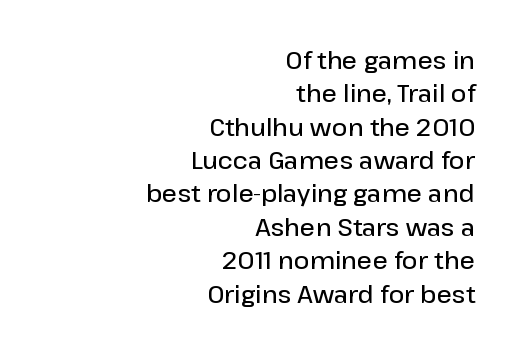
Q: Is the text bold? A: Semi-bold.
Q: Is the text italic (slanted)? A: No, it is upright.
Q: Is the text underlined? A: No.
Q: How is the paragraph aligned? A: Right-aligned.
Q: Is the spacing between letters normal or unusually wide? A: Normal.
Q: Is the spacing between lines tight, normal or loose? A: Normal.
